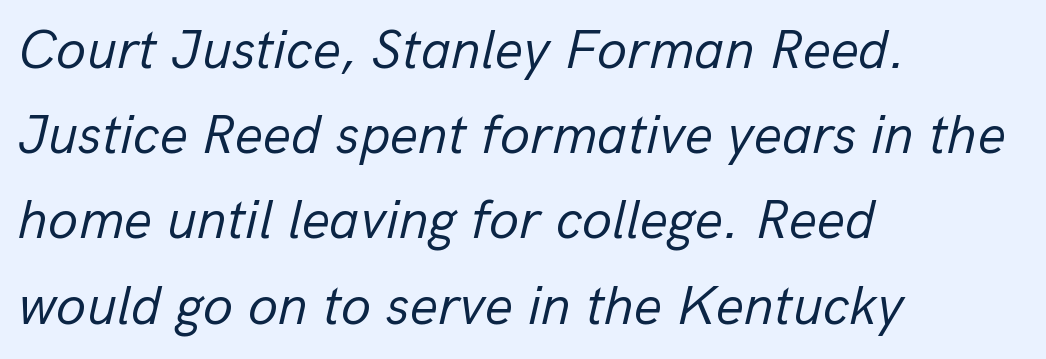
The image shows 55 px regular-weight type, italic (leaning right); set left-aligned, normal line spacing (1.55x), normal letter spacing, not underlined; low stroke contrast and a medium x-height.
